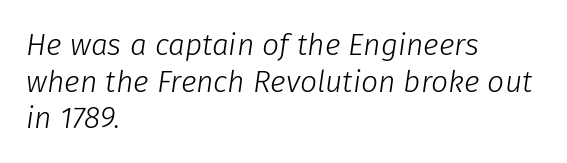
Q: Is the text bold? A: No.
Q: Is the text italic (slanted)? A: Yes, it leans right by about 8 degrees.
Q: Is the text underlined? A: No.
Q: How is the paragraph aligned? A: Left-aligned.
Q: Is the spacing between letters normal or unusually wide? A: Normal.
Q: Width (condensed, normal, or wide)? A: Normal.
Q: Stroke contrast? A: Low.
Q: x-height? A: Medium.
Q: Monospaced? A: No.
